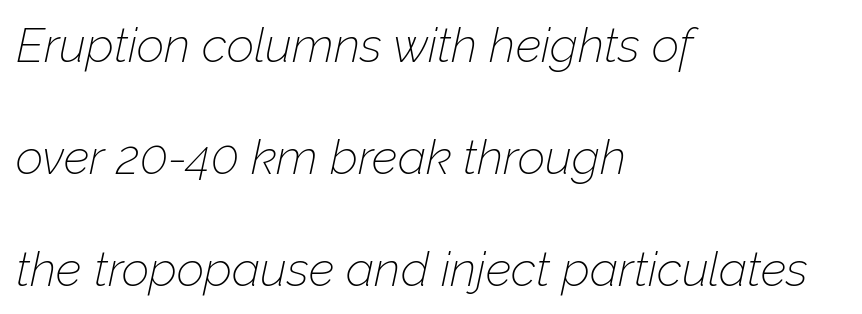
The image shows 48 px thin type, italic (leaning right); set left-aligned, loose line spacing (2.33x), normal letter spacing, not underlined; low stroke contrast and a medium x-height.
